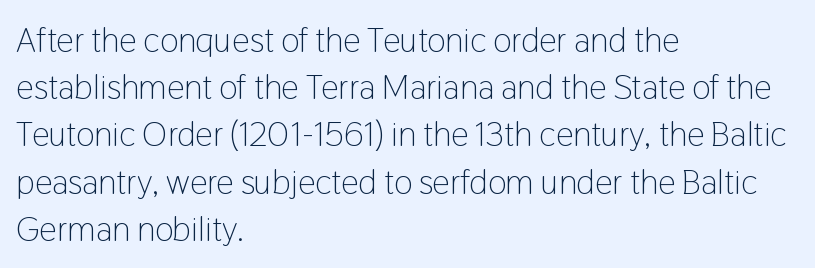
Spacing verdict: proportional, widths tailored to each character. Is there any slant? The stems are plumb. The line-height multiplier appears to be the usual default. Clear beneath every line of the passage. Observe the ordinary spacing: letters are neighbours, not strangers. Unlike a traditional serif, this face leaves its strokes unadorned.
